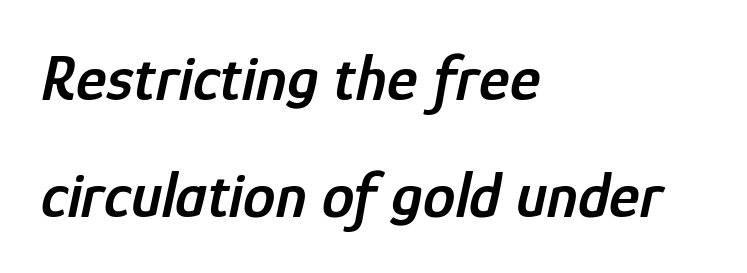
Q: Is the text bold? A: Semi-bold.
Q: Is the text italic (slanted)? A: Yes, it leans right by about 12 degrees.
Q: Is the text underlined? A: No.
Q: How is the paragraph aligned? A: Left-aligned.
Q: Is the spacing between letters normal or unusually wide? A: Normal.
Q: Width (condensed, normal, or wide)? A: Condensed.
Q: Stroke contrast? A: Low.
Q: x-height? A: Medium.
Q: Monospaced? A: No.
